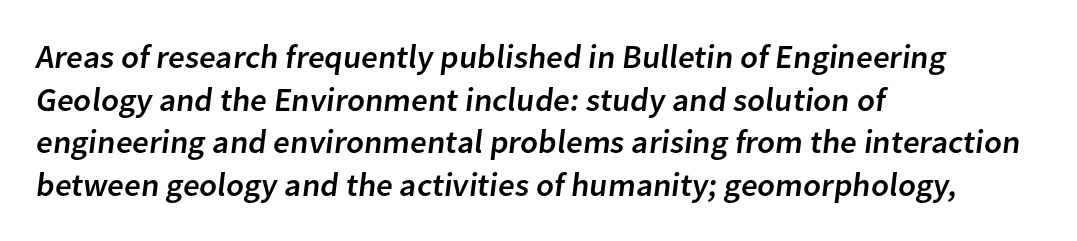
The image shows 33 px sans-serif type; set left-aligned, normal line spacing (1.29x), normal letter spacing, not underlined; low stroke contrast and a medium x-height.
